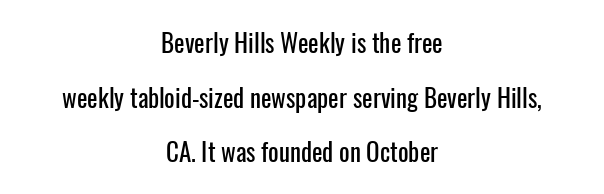
The image shows 25 px text type, upright; set centered, loose line spacing (2.19x), normal letter spacing, not underlined.
